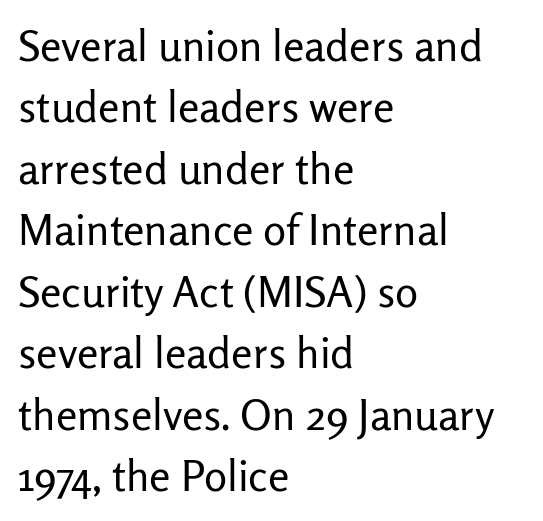
The letters advance in unequal steps, a hallmark of proportional type. When letters stand straight like this, we call the style roman or upright. The line-height multiplier appears to be the usual default. You could call the tracking neutral — neither tight nor loose. Unlike a traditional serif, this face leaves its strokes unadorned.
